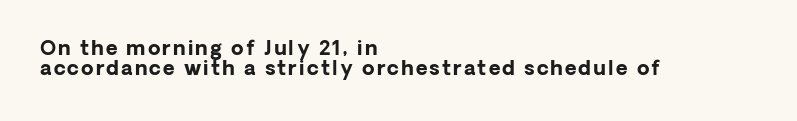
Q: Is the text bold? A: Yes.
Q: Is the text italic (slanted)? A: No, it is upright.
Q: Is the text underlined? A: No.
Q: How is the paragraph aligned? A: Left-aligned.
Q: Is the spacing between lines tight, normal or loose? A: Tight.
